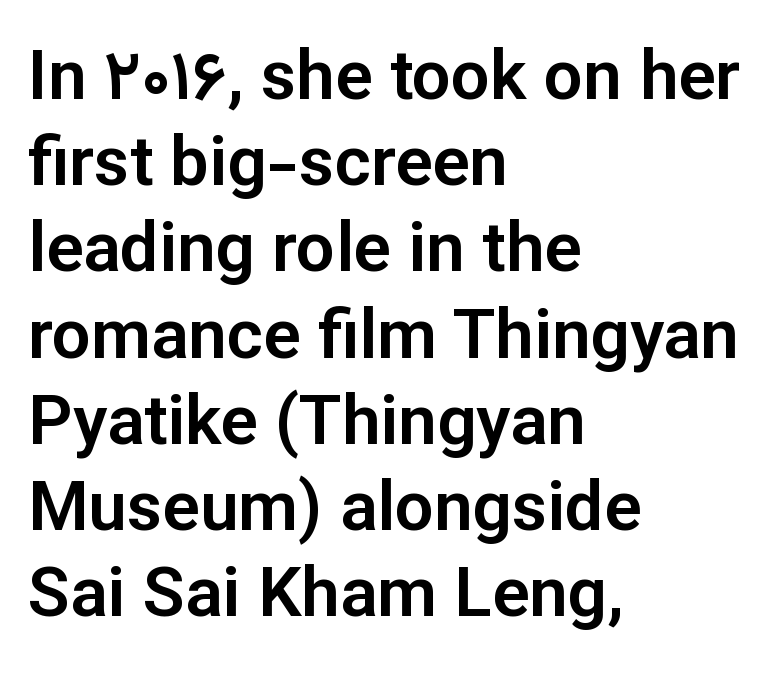
Q: Is the text italic (slanted)? A: No, it is upright.
Q: Is the typeface a serif or a sans-serif typeface? A: Sans-serif.
Q: Is the text underlined? A: No.
Q: How is the paragraph aligned? A: Left-aligned.
Q: Is the spacing between letters normal or unusually wide? A: Normal.
Q: Is the spacing between lines tight, normal or loose? A: Normal.
Q: Width (condensed, normal, or wide)? A: Normal.
Q: Stroke contrast? A: Low.
Q: x-height? A: Medium.
Q: Monospaced? A: No.
